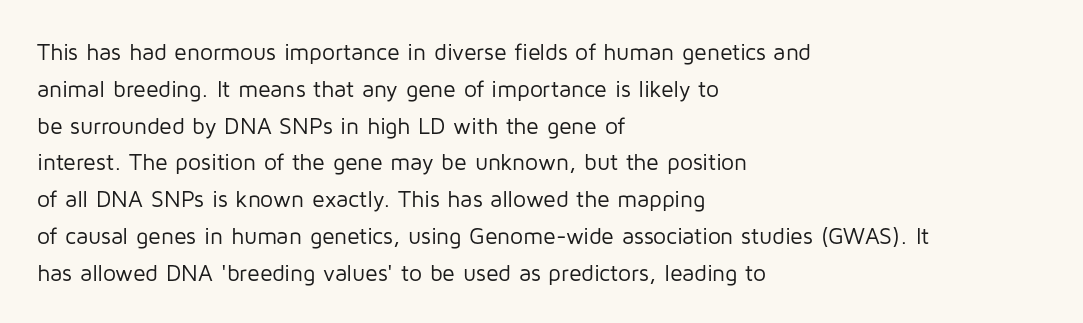
Q: Is the text bold? A: No.
Q: Is the text italic (slanted)? A: No, it is upright.
Q: Is the text underlined? A: No.
Q: How is the paragraph aligned? A: Left-aligned.
Q: Is the spacing between letters normal or unusually wide? A: Normal.
Q: Is the spacing between lines tight, normal or loose? A: Normal.
